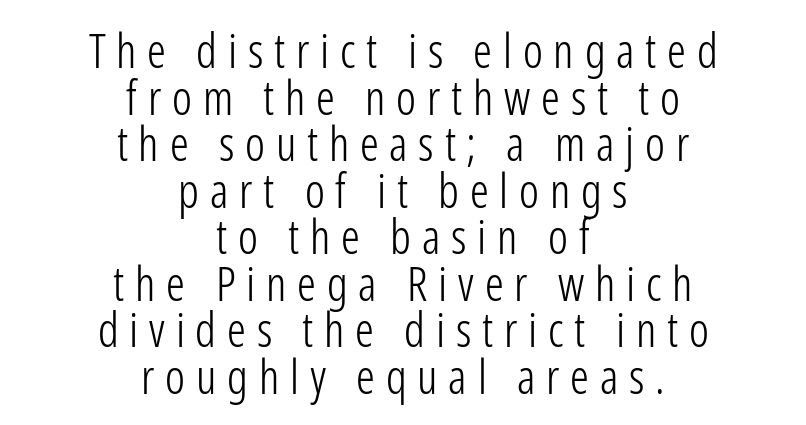
Q: Is the text bold? A: No.
Q: Is the text italic (slanted)? A: No, it is upright.
Q: Is the typeface a serif or a sans-serif typeface? A: Sans-serif.
Q: Is the text underlined? A: No.
Q: How is the paragraph aligned? A: Centered.
Q: Is the spacing between letters normal or unusually wide? A: Unusually wide.
Q: Is the spacing between lines tight, normal or loose? A: Tight.
Q: Width (condensed, normal, or wide)? A: Condensed.
Q: Stroke contrast? A: Low.
Q: x-height? A: Medium.
Q: Monospaced? A: No.
